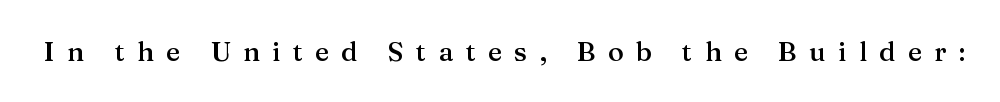
The image shows 27 px text type, upright; set unusually wide letter spacing (+0.45 em), not underlined.
